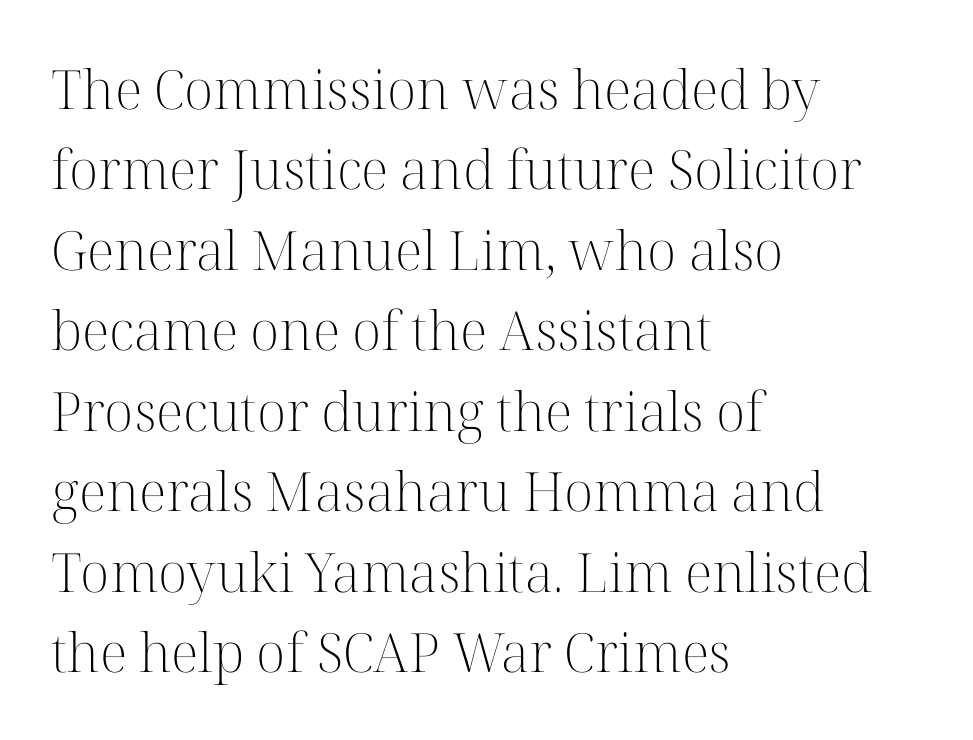
{"serif": "yes", "italic": "no", "bold": "no", "weight": "light", "width": "normal", "stroke_contrast": "high", "x_height": "medium", "monospaced": "no", "underline": "no", "align": "left", "line_spacing": "normal", "line_spacing_ratio": 1.49, "letter_spacing": "normal", "letter_spacing_em": 0.0, "glyph_px": 54}
